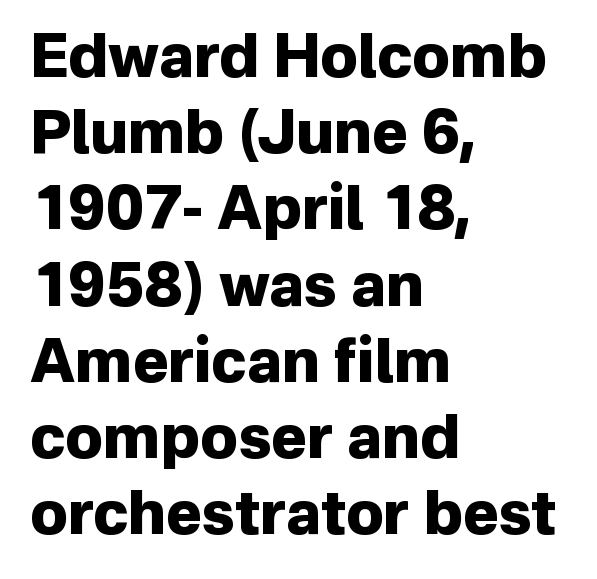
{"serif": "no", "italic": "no", "bold": "yes", "weight": "heavy", "width": "normal", "stroke_contrast": "low", "x_height": "medium", "monospaced": "no", "underline": "no", "align": "left", "line_spacing": "normal", "line_spacing_ratio": 1.27, "letter_spacing": "normal", "letter_spacing_em": 0.0, "glyph_px": 60}
